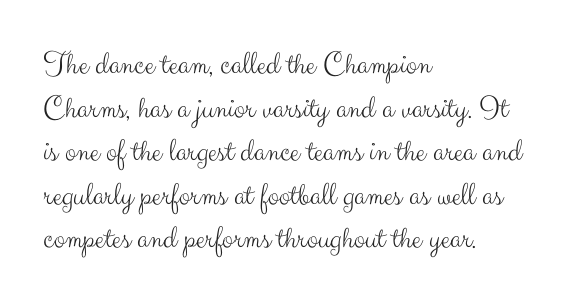
Q: Is the text bold? A: No.
Q: Is the text italic (slanted)? A: Yes.
Q: Is the typeface a serif or a sans-serif typeface? A: Sans-serif.
Q: Is the text underlined? A: No.
Q: How is the paragraph aligned? A: Left-aligned.
Q: Is the spacing between letters normal or unusually wide? A: Normal.
Q: Is the spacing between lines tight, normal or loose? A: Normal.
Q: Width (condensed, normal, or wide)? A: Normal.
Q: Stroke contrast? A: Medium.
Q: x-height? A: Small.
Q: Monospaced? A: No.
